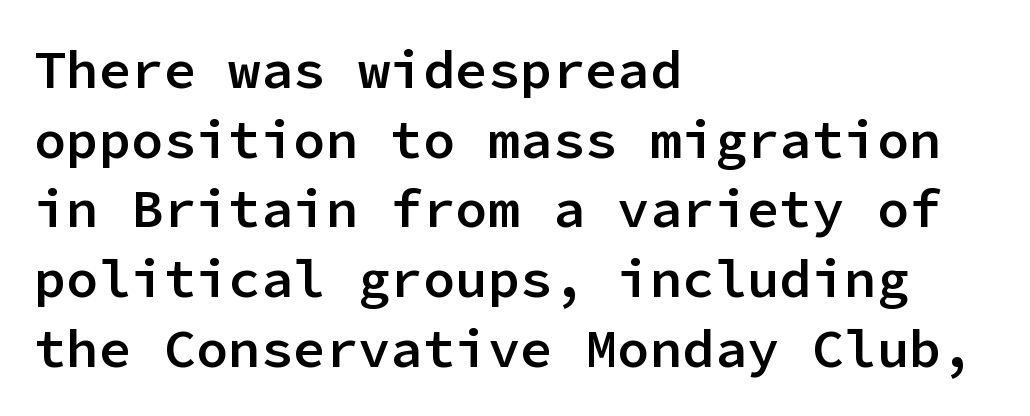
{"serif": "no", "italic": "no", "bold": "semi", "weight": "semibold", "width": "normal", "stroke_contrast": "low", "x_height": "medium", "monospaced": "yes", "underline": "no", "align": "left", "line_spacing": "normal", "line_spacing_ratio": 1.29, "letter_spacing": "normal", "letter_spacing_em": 0.0, "glyph_px": 54}
